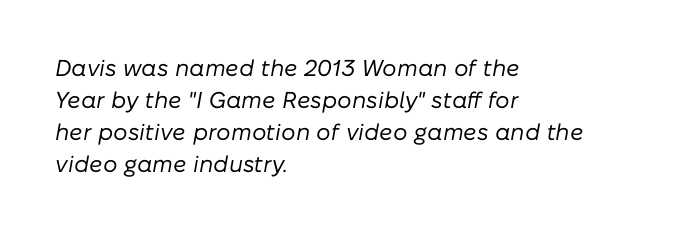
Q: Is the text bold? A: No.
Q: Is the text italic (slanted)? A: Yes, it leans right by about 10 degrees.
Q: Is the text underlined? A: No.
Q: How is the paragraph aligned? A: Left-aligned.
Q: Is the spacing between letters normal or unusually wide? A: Normal.
Q: Is the spacing between lines tight, normal or loose? A: Normal.
